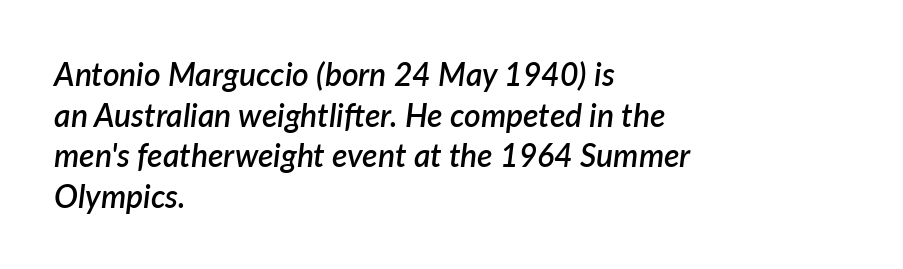
{"italic": "yes", "lean": "right", "slant_degrees": 7, "bold": "semi", "weight": "semibold", "width": "normal", "stroke_contrast": "low", "x_height": "medium", "monospaced": "no", "underline": "no", "align": "left", "line_spacing": "normal", "line_spacing_ratio": 1.27, "letter_spacing": "normal", "letter_spacing_em": 0.0, "glyph_px": 32}
